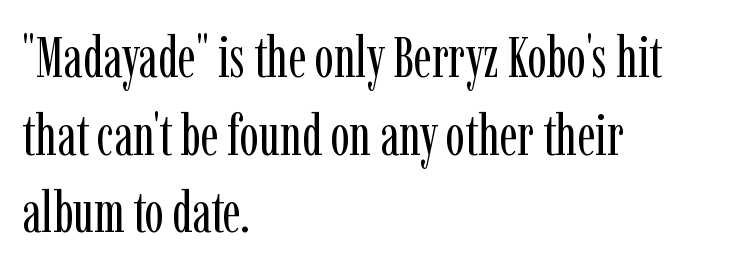
The image shows 57 px regular-weight, condensed serif type, upright; set left-aligned, normal line spacing (1.36x), normal letter spacing, not underlined; low stroke contrast and a medium x-height.
